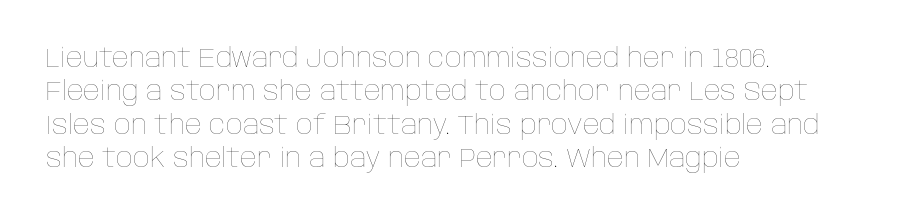
The image shows 26 px text type, upright; set left-aligned, normal line spacing (1.28x), normal letter spacing, not underlined.
